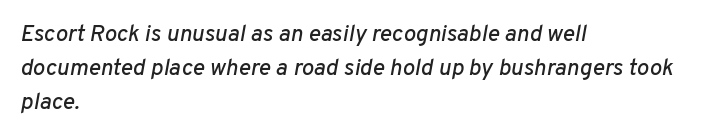
Q: Is the text italic (slanted)? A: Yes, it leans right by about 10 degrees.
Q: Is the text underlined? A: No.
Q: How is the paragraph aligned? A: Left-aligned.
Q: Is the spacing between letters normal or unusually wide? A: Normal.
Q: Is the spacing between lines tight, normal or loose? A: Normal.
